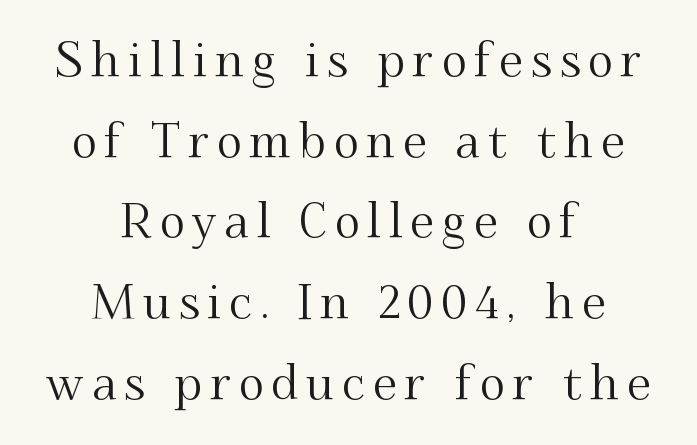
The face used here is proportionally spaced, like ordinary book or web type. Line starts and ends both wander, symmetrically. Successive baselines arrive at the customary interval. Every character sits straight up, as roman type does. This rendering employs a face with finishing strokes, i.e., a serif.
